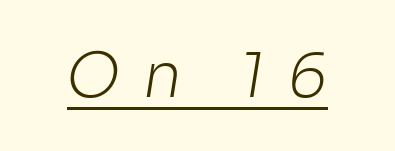
Is the type heavy? It reads as light-to-regular instead. Display-style spreading of the glyphs; the letterfit is very open. The face used here appears with an underline applied. The face used here is proportionally spaced, like ordinary book or web type. What kind of face is this? One without serifs — a sans.
